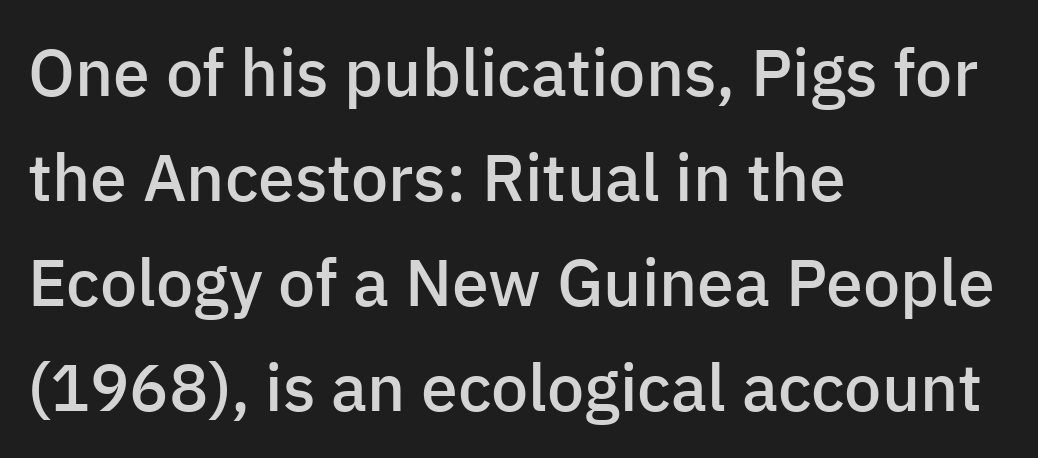
The image shows 66 px semibold sans-serif type, upright; set left-aligned, normal line spacing (1.59x), normal letter spacing, not underlined; low stroke contrast and a medium x-height.
